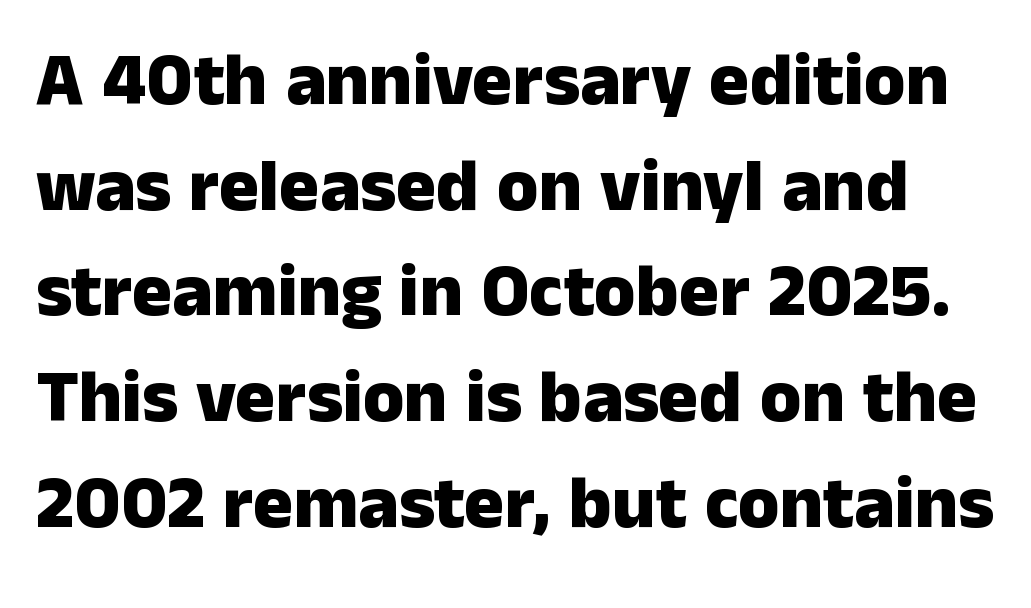
{"serif": "no", "italic": "no", "bold": "yes", "weight": "heavy", "width": "normal", "stroke_contrast": "low", "x_height": "medium", "monospaced": "no", "underline": "no", "line_spacing": "normal", "line_spacing_ratio": 1.41, "letter_spacing": "normal", "letter_spacing_em": 0.0, "glyph_px": 75}
